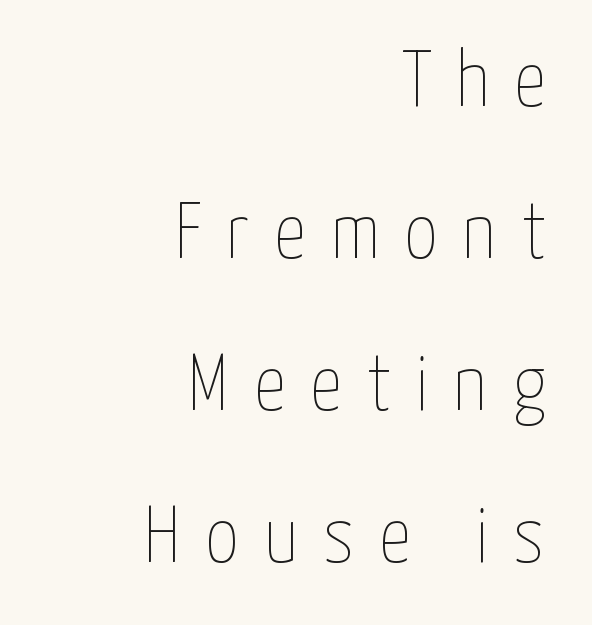
Q: Is the text bold? A: No.
Q: Is the text italic (slanted)? A: No, it is upright.
Q: Is the text underlined? A: No.
Q: How is the paragraph aligned? A: Right-aligned.
Q: Is the spacing between letters normal or unusually wide? A: Unusually wide.
Q: Is the spacing between lines tight, normal or loose? A: Loose.
Q: Width (condensed, normal, or wide)? A: Condensed.
Q: Stroke contrast? A: Low.
Q: x-height? A: Medium.
Q: Monospaced? A: No.
